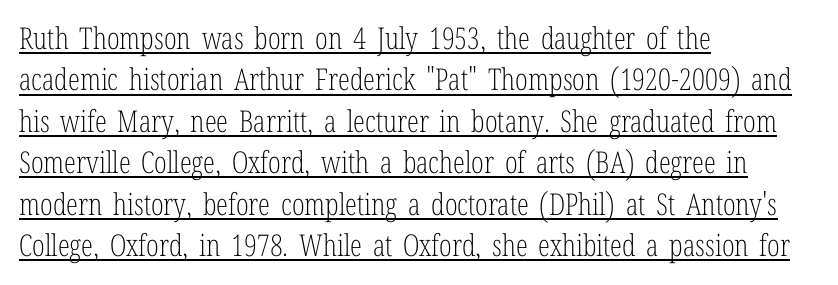
Is the type heavy? It reads as light-to-regular instead. Does extra space separate the letters? No, they use regular spacing. Stroke terminals: seriffed. Italic: no, the glyphs are upright roman.
